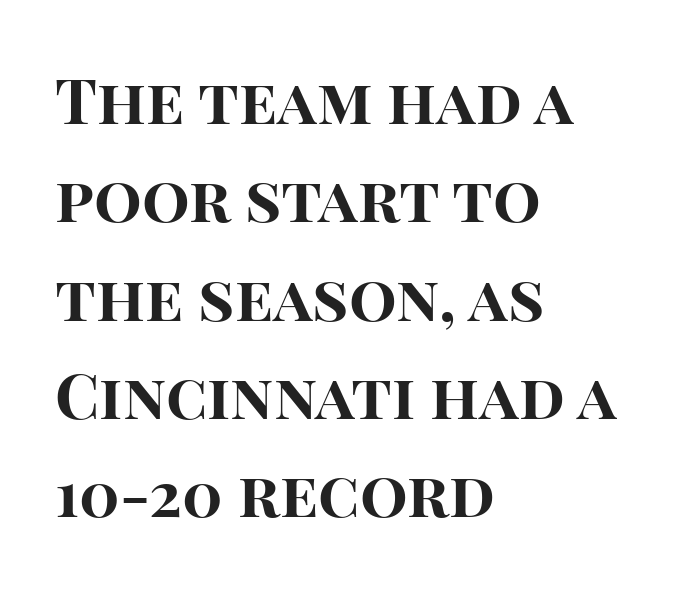
Q: Is the text bold? A: Yes.
Q: Is the text italic (slanted)? A: No, it is upright.
Q: Is the typeface a serif or a sans-serif typeface? A: Sans-serif.
Q: Is the text underlined? A: No.
Q: How is the paragraph aligned? A: Left-aligned.
Q: Is the spacing between letters normal or unusually wide? A: Normal.
Q: Is the spacing between lines tight, normal or loose? A: Normal.
Q: Width (condensed, normal, or wide)? A: Normal.
Q: Stroke contrast? A: High.
Q: x-height? A: Large.
Q: Monospaced? A: No.
